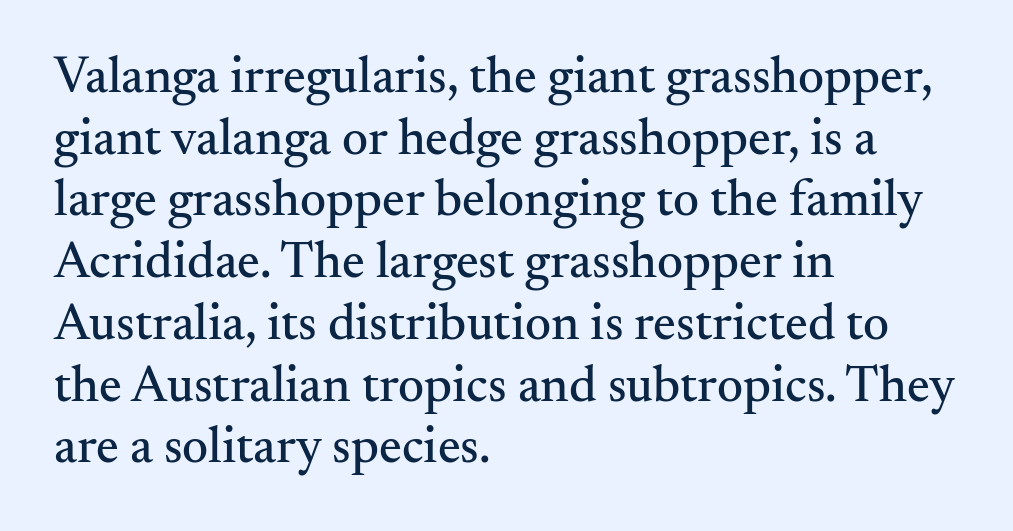
{"serif": "yes", "italic": "no", "width": "normal", "stroke_contrast": "medium", "x_height": "small", "monospaced": "no", "underline": "no", "align": "left", "line_spacing_ratio": 1.21, "letter_spacing": "normal", "letter_spacing_em": 0.0, "glyph_px": 51}
